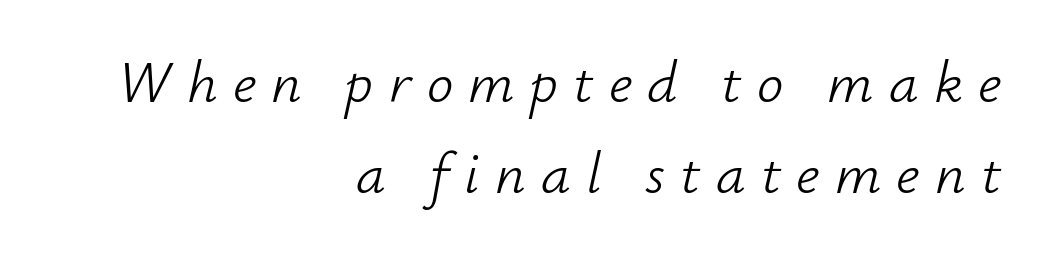
Underlining? Definitely not there. Would a proofreader flag this as italicized? Yes. The rendering anchors every line to the right-hand side. Letters have the restrained weight of plain body copy at most. Character widths vary here, with narrow letters taking less room than wide ones.
